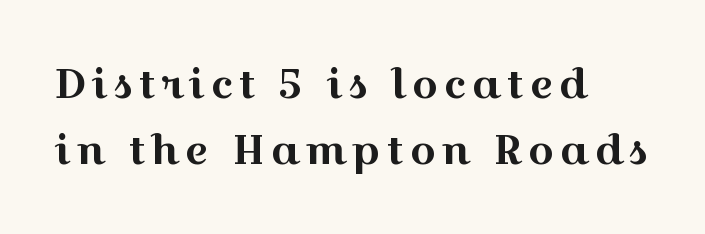
The passage shown is typed in a proportional face where columns would drift. A typesetter would label this face a serif. Quick note: underline off. One glance says typical: line gaps are just what's usual. The font's upright variant was chosen for this text.
